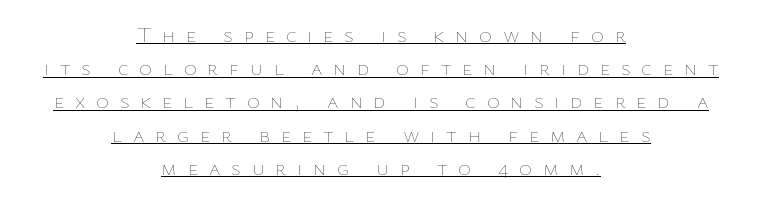
Evenly set lines give the paragraph a standard silhouette. These lines are centered, leaving both edges ragged. Descenders here cross a horizontal rule under the line. Every character sits straight up, as roman type does. Compared with typical body copy, the letter spacing here is much looser. The weight would be labelled regular, book, light, or lighter still.
